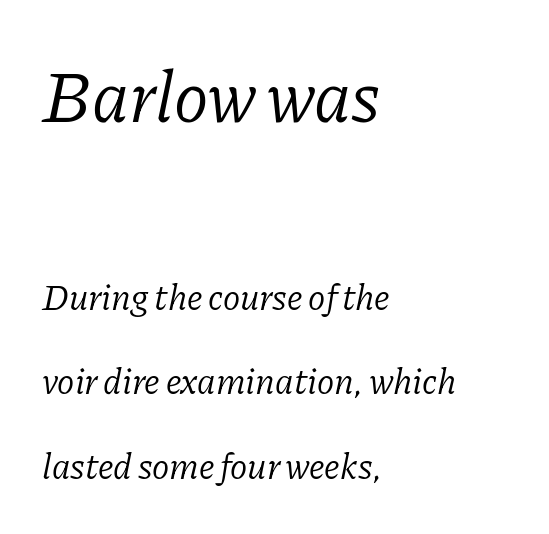
{"serif": "yes", "italic": "yes", "lean": "right", "slant_degrees": 11, "bold": "no", "weight": "light", "width": "normal", "stroke_contrast": "low", "x_height": "medium", "monospaced": "no", "underline": "no", "align": "left", "line_spacing": "loose", "line_spacing_ratio": 2.36, "letter_spacing": "normal", "letter_spacing_em": 0.0, "larger_block": "first", "size_ratio": 2.0, "glyph_px": 72}
